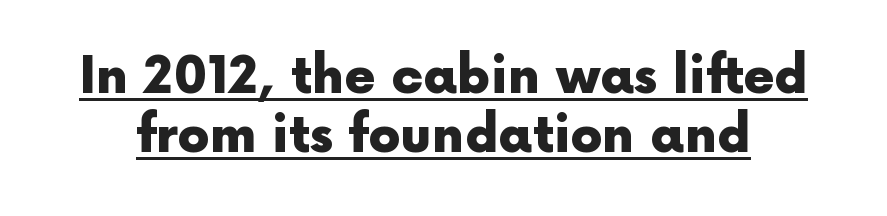
{"serif": "no", "italic": "no", "bold": "yes", "weight": "heavy", "width": "normal", "x_height": "medium", "monospaced": "no", "underline": "yes", "line_spacing_ratio": 1.16, "letter_spacing": "normal", "letter_spacing_em": 0.0, "glyph_px": 51}
